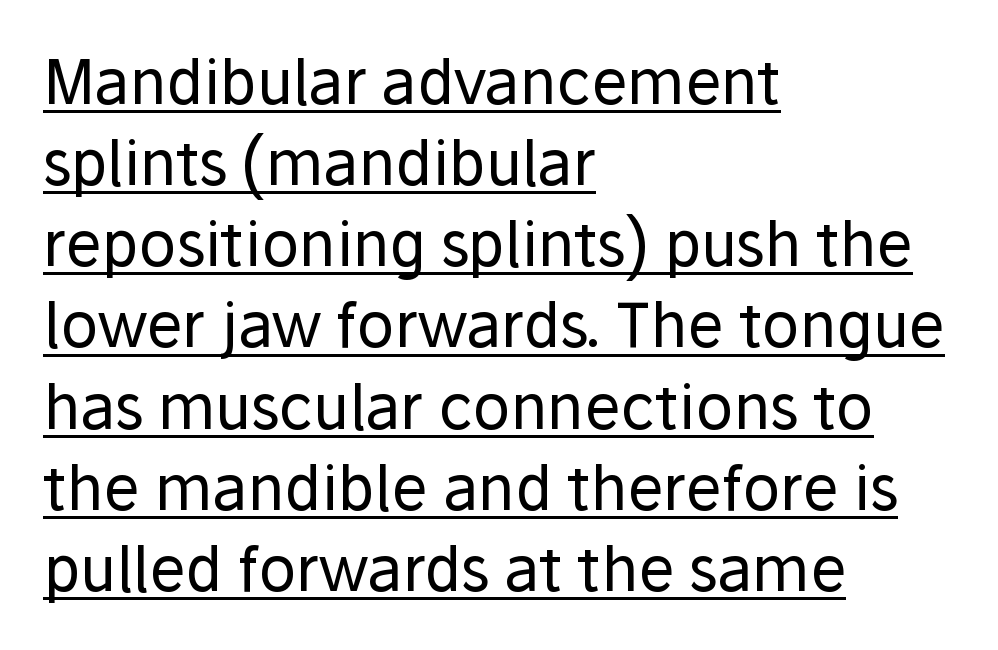
{"serif": "no", "italic": "no", "bold": "no", "weight": "regular", "width": "normal", "stroke_contrast": "low", "x_height": "medium", "monospaced": "no", "underline": "yes", "align": "left", "line_spacing": "normal", "line_spacing_ratio": 1.33, "letter_spacing": "normal", "letter_spacing_em": 0.0, "glyph_px": 61}
